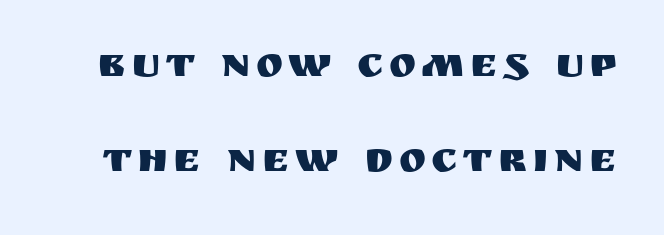
{"serif": "no", "italic": "no", "width": "normal", "stroke_contrast": "medium", "x_height": "large", "monospaced": "no", "underline": "no", "line_spacing": "loose", "line_spacing_ratio": 2.31, "glyph_px": 41}
